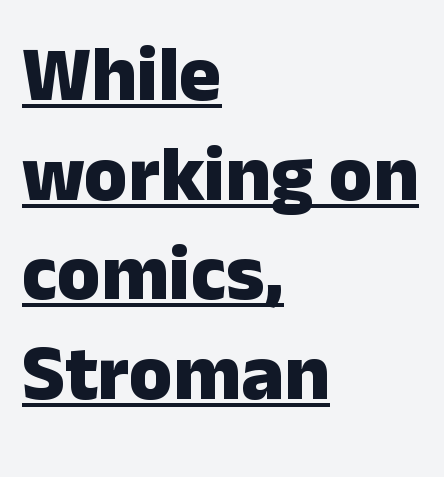
{"serif": "no", "italic": "no", "bold": "yes", "weight": "heavy", "width": "normal", "stroke_contrast": "low", "x_height": "medium", "monospaced": "no", "underline": "yes", "align": "left", "line_spacing": "normal", "line_spacing_ratio": 1.26, "letter_spacing": "normal", "letter_spacing_em": 0.0, "glyph_px": 79}
